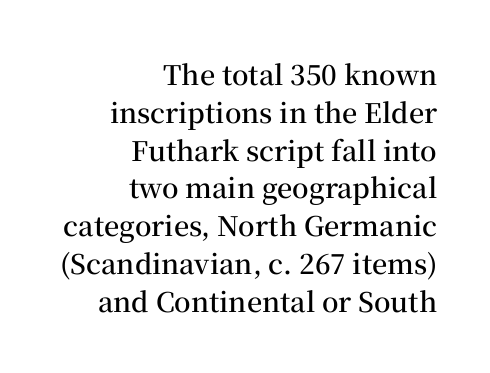
Q: Is the text bold? A: Semi-bold.
Q: Is the text italic (slanted)? A: No, it is upright.
Q: Is the text underlined? A: No.
Q: How is the paragraph aligned? A: Right-aligned.
Q: Is the spacing between letters normal or unusually wide? A: Normal.
Q: Is the spacing between lines tight, normal or loose? A: Normal.
